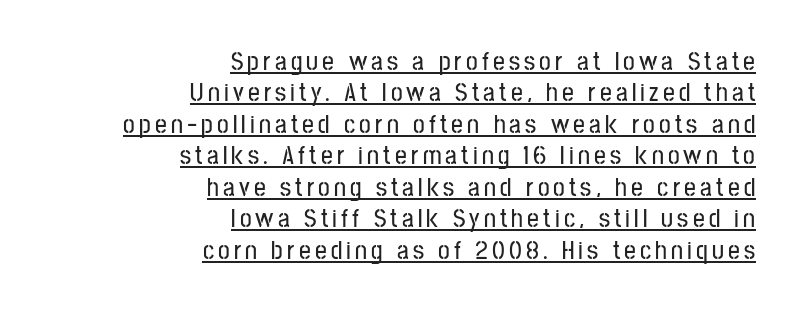
{"italic": "no", "underline": "yes", "align": "right", "line_spacing_ratio": 1.21, "glyph_px": 26}
